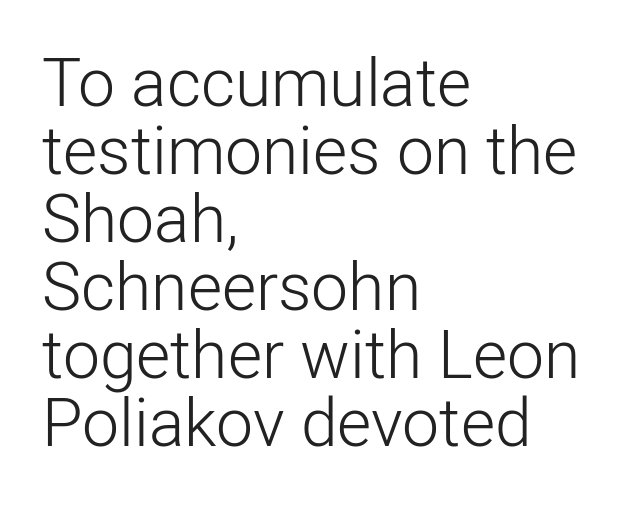
The passage shown is not underscored anywhere. Short note: letters normally spaced. Each new line begins almost immediately beneath the previous one. Which margin do the lines hug? The left one — the right edge is uneven. Is the type heavy? It reads as light-to-regular instead.
